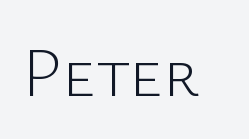
Q: Is the text bold? A: No.
Q: Is the text italic (slanted)? A: No, it is upright.
Q: Is the typeface a serif or a sans-serif typeface? A: Sans-serif.
Q: Is the text underlined? A: No.
Q: Is the spacing between letters normal or unusually wide? A: Normal.
Q: Width (condensed, normal, or wide)? A: Normal.
Q: Stroke contrast? A: Low.
Q: x-height? A: Medium.
Q: Monospaced? A: No.
